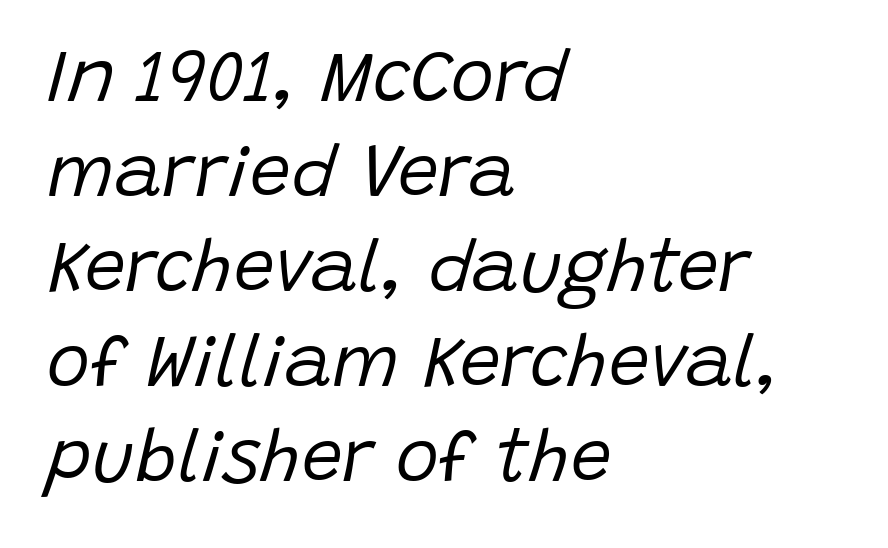
{"italic": "yes", "lean": "right", "slant_degrees": 15, "bold": "no", "weight": "regular", "width": "normal", "stroke_contrast": "low", "x_height": "large", "monospaced": "no", "underline": "no", "align": "left", "line_spacing": "normal", "line_spacing_ratio": 1.3, "letter_spacing": "normal", "letter_spacing_em": 0.0, "glyph_px": 73}
